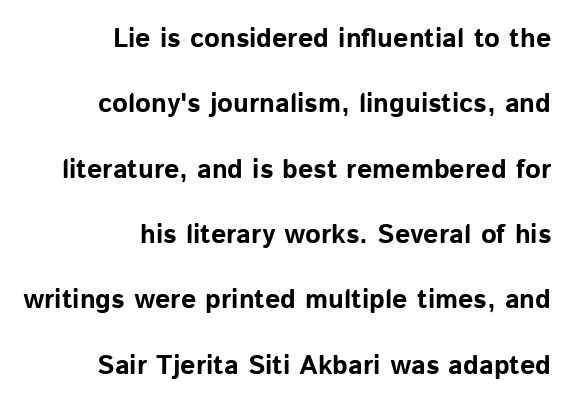
The image shows 27 px bold type, upright; set right-aligned, loose line spacing (2.42x), normal letter spacing, not underlined.
